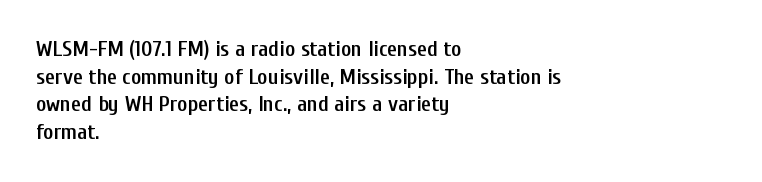
Q: Is the text bold? A: Semi-bold.
Q: Is the text italic (slanted)? A: No, it is upright.
Q: Is the text underlined? A: No.
Q: How is the paragraph aligned? A: Left-aligned.
Q: Is the spacing between letters normal or unusually wide? A: Normal.
Q: Is the spacing between lines tight, normal or loose? A: Normal.
